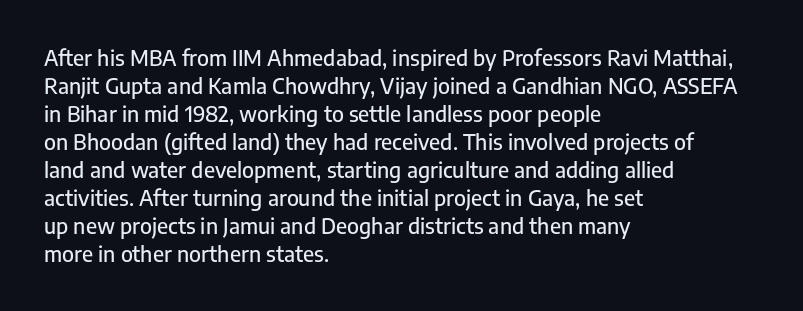
If you measured baseline to baseline, you'd find a middling distance. Descenders are the only things crossing below the line. The lines in this sample share a left origin and differ only in where they stop. Letter spacing: default. Quick note: not italic, upright.
